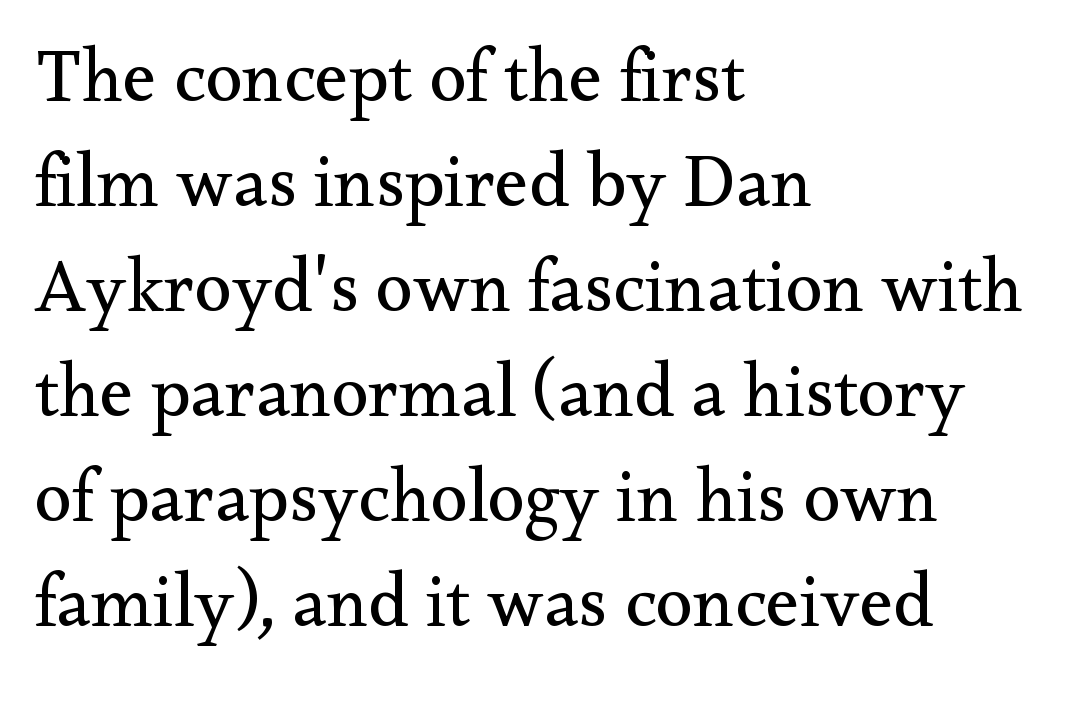
{"serif": "yes", "italic": "no", "bold": "no", "weight": "regular", "width": "normal", "stroke_contrast": "medium", "x_height": "small", "monospaced": "no", "underline": "no", "align": "left", "line_spacing": "normal", "line_spacing_ratio": 1.4, "letter_spacing": "normal", "letter_spacing_em": 0.0, "glyph_px": 75}
